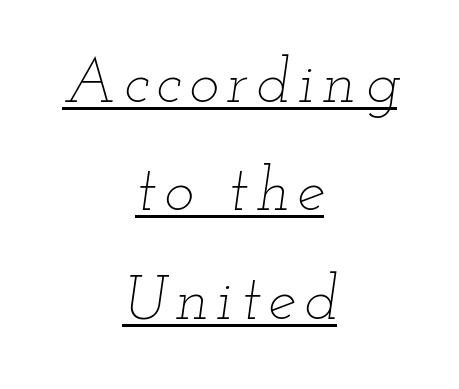
The image shows 63 px thin, wide type, italic (leaning right); set centered, line spacing 1.72x, underlined; low stroke contrast and a small x-height.
